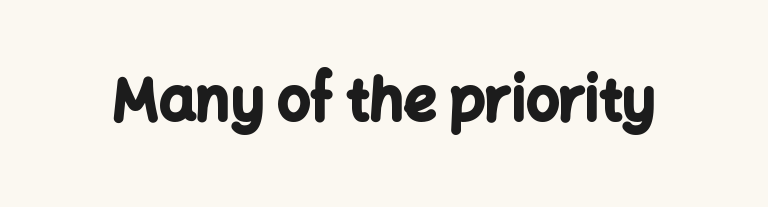
The image shows 58 px bold sans-serif type, upright; set normal letter spacing, not underlined; low stroke contrast and a medium x-height.
